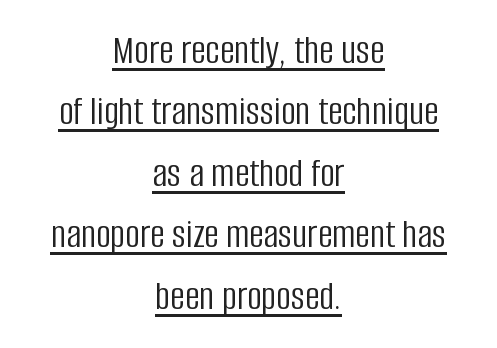
Q: Is the text bold? A: No.
Q: Is the text italic (slanted)? A: No, it is upright.
Q: Is the typeface a serif or a sans-serif typeface? A: Sans-serif.
Q: Is the text underlined? A: Yes.
Q: How is the paragraph aligned? A: Centered.
Q: Is the spacing between letters normal or unusually wide? A: Normal.
Q: Is the spacing between lines tight, normal or loose? A: Normal.
Q: Width (condensed, normal, or wide)? A: Condensed.
Q: Stroke contrast? A: Low.
Q: x-height? A: Large.
Q: Monospaced? A: No.
